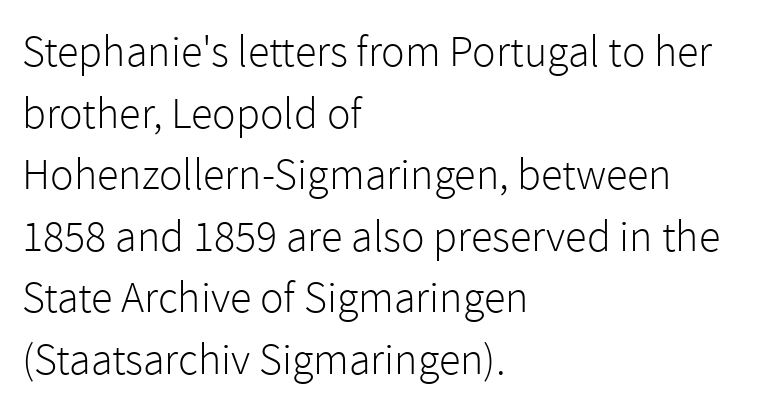
Q: Is the text bold? A: No.
Q: Is the text italic (slanted)? A: No, it is upright.
Q: Is the typeface a serif or a sans-serif typeface? A: Sans-serif.
Q: Is the text underlined? A: No.
Q: How is the paragraph aligned? A: Left-aligned.
Q: Is the spacing between letters normal or unusually wide? A: Normal.
Q: Is the spacing between lines tight, normal or loose? A: Normal.
Q: Width (condensed, normal, or wide)? A: Normal.
Q: x-height? A: Medium.
Q: Monospaced? A: No.
